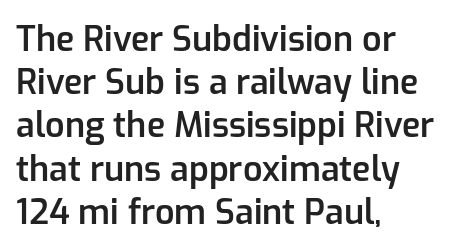
{"serif": "no", "italic": "no", "bold": "semi", "weight": "semibold", "width": "normal", "stroke_contrast": "low", "x_height": "medium", "monospaced": "no", "underline": "no", "align": "left", "line_spacing": "normal", "line_spacing_ratio": 1.27, "letter_spacing": "normal", "letter_spacing_em": 0.0, "glyph_px": 34}
